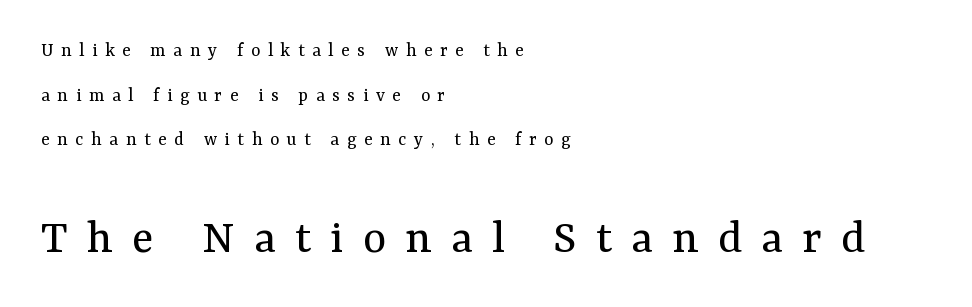
Tall strokes in this sample are plumb rather than angled. A great deal of white space separates one row of letters from the next. This sample has the flowing, uneven cadence of proportional lettering. No extra ink here — the face is not bold.
